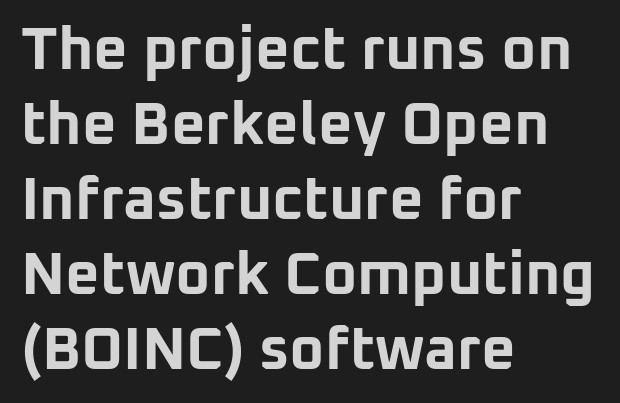
Vertically, the passage feels balanced, rows spaced as you'd expect. Classification — sans serif. Typesetter's note: full bold, strokes at maximum text heaviness. All the whitespace from short lines collects on the right. A bare baseline throughout the passage. Every character sits straight up, as roman type does.
